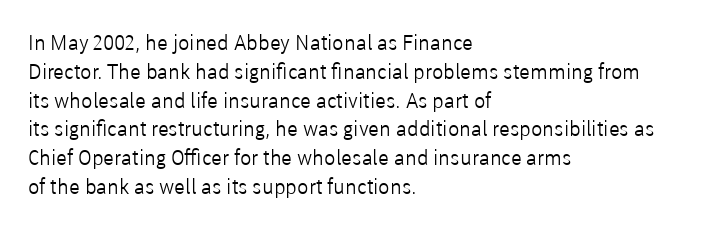
{"italic": "no", "bold": "no", "underline": "no", "align": "left", "line_spacing": "normal", "line_spacing_ratio": 1.37, "letter_spacing": "normal", "letter_spacing_em": 0.0, "glyph_px": 21}
